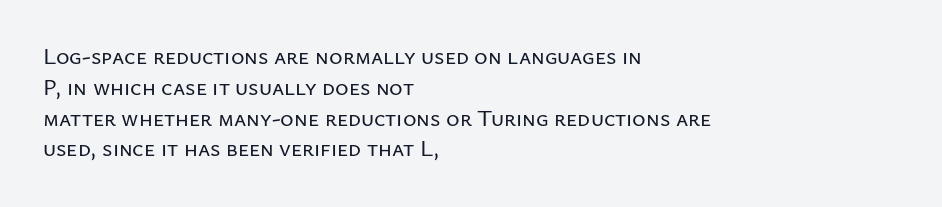
Q: Is the text italic (slanted)? A: No, it is upright.
Q: Is the text underlined? A: No.
Q: How is the paragraph aligned? A: Left-aligned.
Q: Is the spacing between letters normal or unusually wide? A: Normal.
Q: Is the spacing between lines tight, normal or loose? A: Normal.
